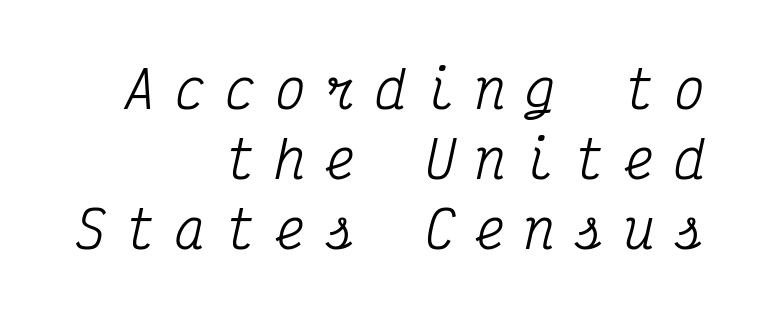
Every character here occupies the same horizontal width, giving the sample a typewriter-like rhythm. Observe the lean: these are italic letterforms. Interline gaps are of average width in this sample. Check where the strokes stop: tiny serifs finish them off. These lines stack with their right ends in a neat column. The gaps between neighbouring characters are conspicuously large.
